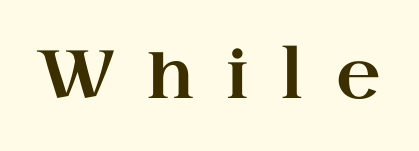
Q: Is the text italic (slanted)? A: No, it is upright.
Q: Is the typeface a serif or a sans-serif typeface? A: Serif.
Q: Is the text underlined? A: No.
Q: Is the spacing between letters normal or unusually wide? A: Unusually wide.
Q: Width (condensed, normal, or wide)? A: Wide.
Q: Stroke contrast? A: High.
Q: x-height? A: Small.
Q: Monospaced? A: No.
